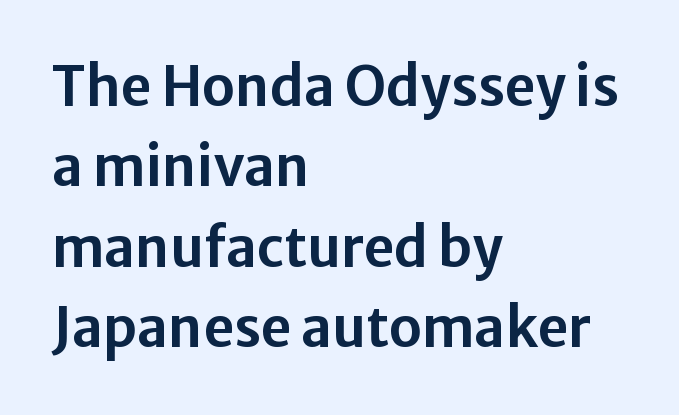
Q: Is the text italic (slanted)? A: No, it is upright.
Q: Is the typeface a serif or a sans-serif typeface? A: Sans-serif.
Q: Is the text underlined? A: No.
Q: How is the paragraph aligned? A: Left-aligned.
Q: Is the spacing between letters normal or unusually wide? A: Normal.
Q: Is the spacing between lines tight, normal or loose? A: Normal.
Q: Width (condensed, normal, or wide)? A: Normal.
Q: Stroke contrast? A: Low.
Q: x-height? A: Medium.
Q: Monospaced? A: No.
